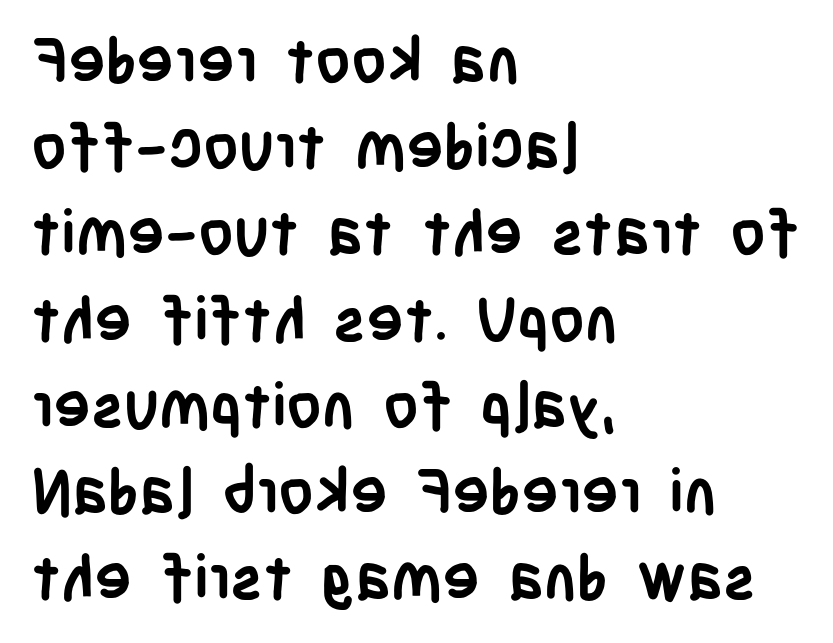
Q: Is the text bold? A: Yes.
Q: Is the text italic (slanted)? A: No, it is upright.
Q: Is the typeface a serif or a sans-serif typeface? A: Sans-serif.
Q: Is the text underlined? A: No.
Q: How is the paragraph aligned? A: Left-aligned.
Q: Is the spacing between letters normal or unusually wide? A: Normal.
Q: Is the spacing between lines tight, normal or loose? A: Normal.
Q: Width (condensed, normal, or wide)? A: Condensed.
Q: Stroke contrast? A: Low.
Q: x-height? A: Large.
Q: Monospaced? A: No.
